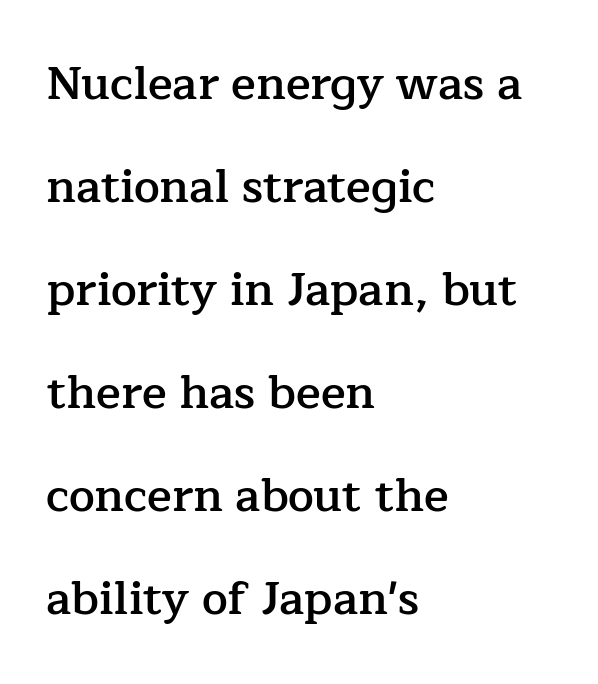
These lines are set flush left with a ragged right edge. The passage shown stacks its lines with a broad gap. Is this a fixed-width face? No — the glyphs have proportional, varying widths. Letterform terminals end in serifs throughout the passage.
